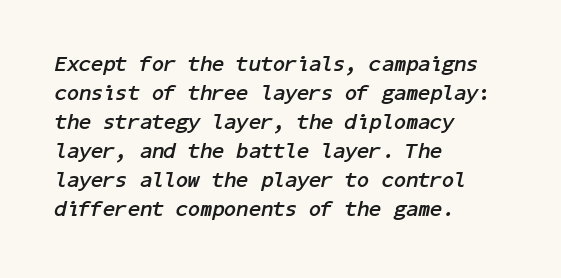
The image shows 22 px bold type, italic (leaning right); set left-aligned, normal line spacing (1.32x), normal letter spacing, not underlined.
